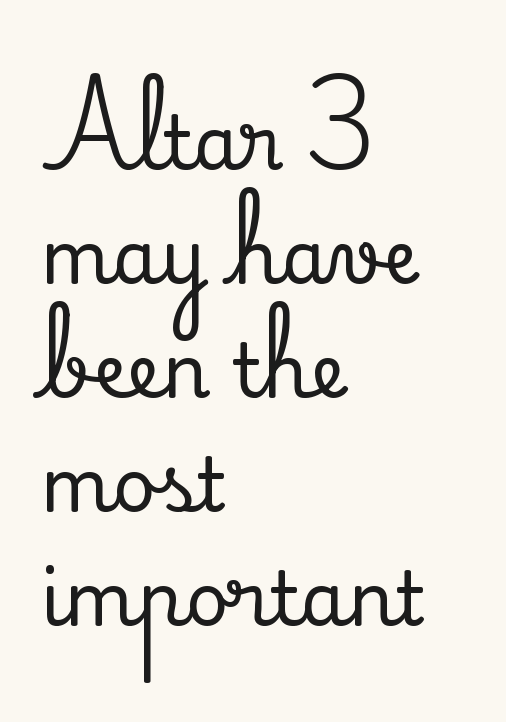
Quick note: underline off. Letterform terminals end in serifs throughout the passage. Look at the tracking — it's just the regular setting, nothing added. Does the copy run flush right? No — it runs flush left. This is roman type, the default non-slanted kind. These lines sit exactly where default settings would place them.
